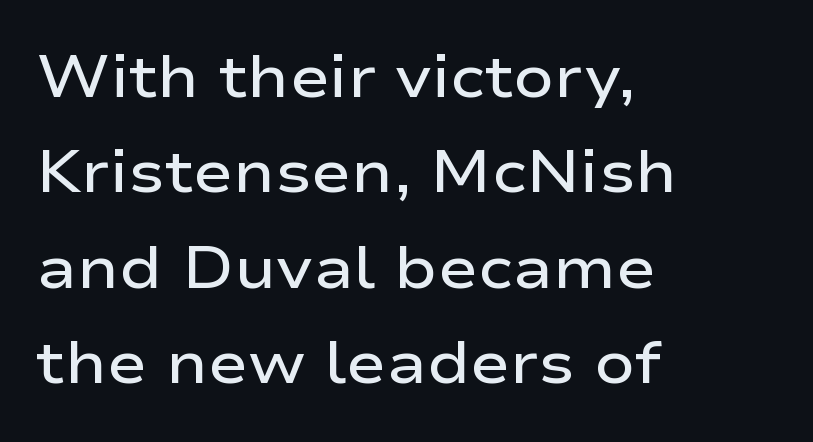
Q: Is the text bold? A: Semi-bold.
Q: Is the text italic (slanted)? A: No, it is upright.
Q: Is the typeface a serif or a sans-serif typeface? A: Sans-serif.
Q: Is the text underlined? A: No.
Q: How is the paragraph aligned? A: Left-aligned.
Q: Is the spacing between letters normal or unusually wide? A: Normal.
Q: Is the spacing between lines tight, normal or loose? A: Normal.
Q: Width (condensed, normal, or wide)? A: Wide.
Q: Stroke contrast? A: Low.
Q: x-height? A: Medium.
Q: Monospaced? A: No.
